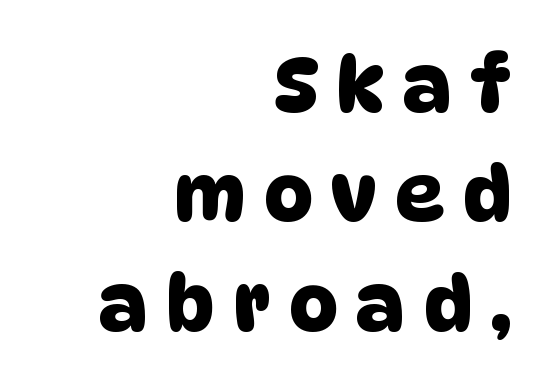
{"serif": "no", "width": "normal", "stroke_contrast": "low", "x_height": "large", "monospaced": "no", "underline": "no", "align": "right", "line_spacing": "normal", "line_spacing_ratio": 1.44, "letter_spacing": "wide", "letter_spacing_em": 0.25, "glyph_px": 76}
